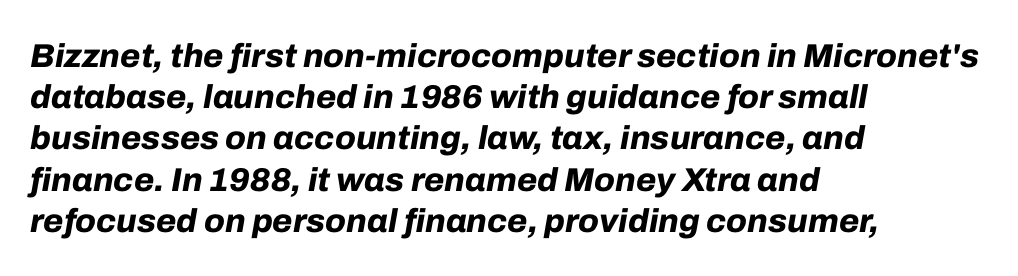
The image shows 33 px bold type, italic (leaning right); set left-aligned, normal line spacing (1.25x), normal letter spacing, not underlined; low stroke contrast and a medium x-height.
